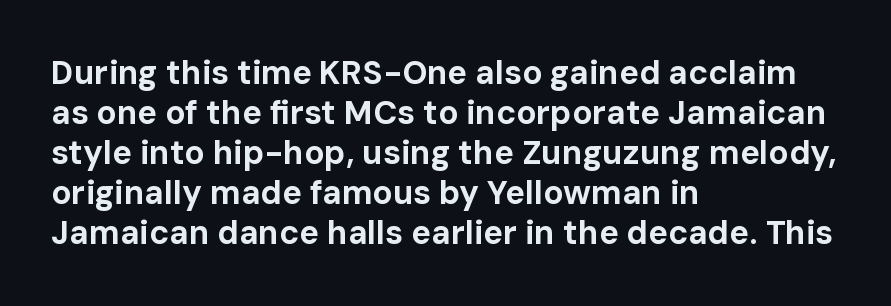
Q: Is the text bold? A: Yes.
Q: Is the text italic (slanted)? A: No, it is upright.
Q: Is the typeface a serif or a sans-serif typeface? A: Sans-serif.
Q: Is the text underlined? A: No.
Q: How is the paragraph aligned? A: Left-aligned.
Q: Is the spacing between letters normal or unusually wide? A: Normal.
Q: Width (condensed, normal, or wide)? A: Normal.
Q: Stroke contrast? A: Low.
Q: x-height? A: Medium.
Q: Monospaced? A: No.
